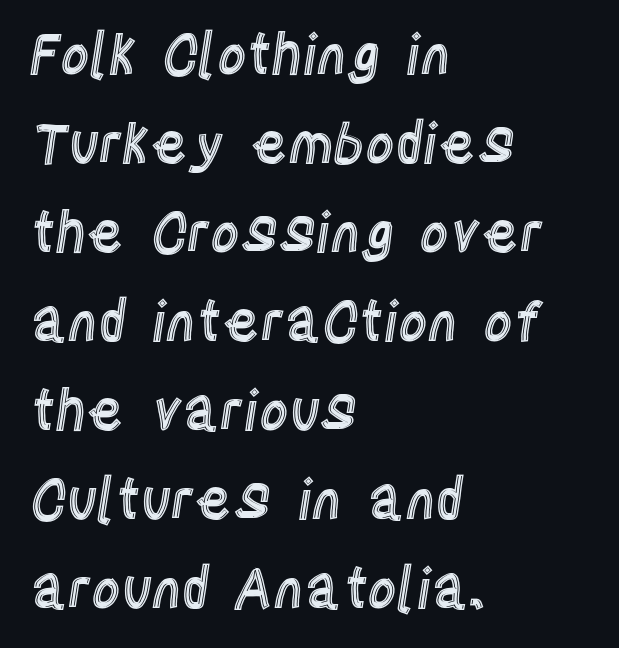
{"width": "condensed", "x_height": "large", "monospaced": "no", "underline": "no", "align": "left", "line_spacing": "normal", "line_spacing_ratio": 1.59, "letter_spacing": "normal", "letter_spacing_em": 0.0, "glyph_px": 56}
